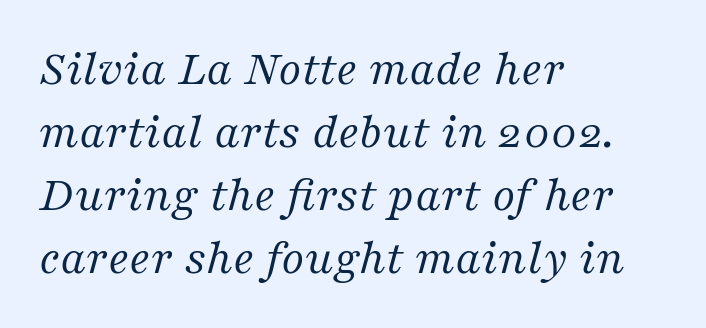
The image shows 50 px regular-weight serif type, italic (leaning right); set left-aligned, normal line spacing (1.26x), normal letter spacing, not underlined; medium stroke contrast and a medium x-height.
